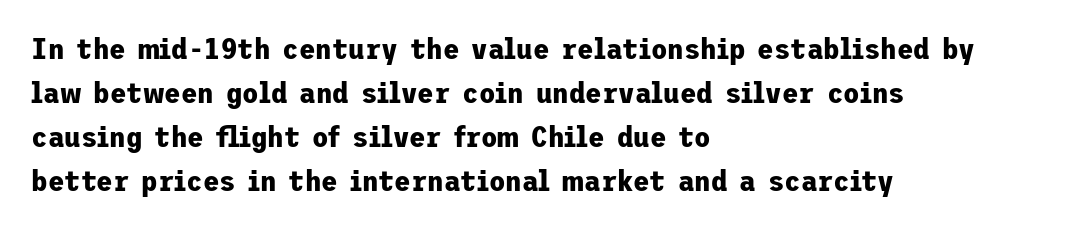
Notice how the stems are strictly vertical — no italics here. This rendering features lettering with no underline. Layout note: lines flush left. Examine the stroke ends and you'll find no serifs.
